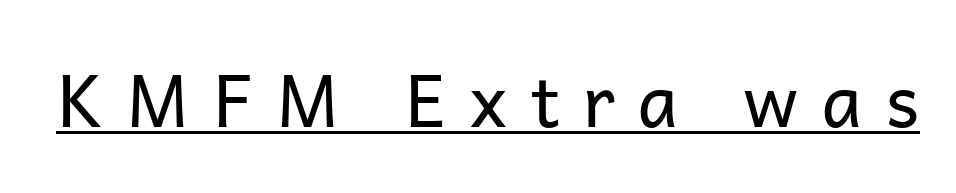
The image shows 73 px regular-weight sans-serif type, upright; set unusually wide letter spacing (+0.31 em), underlined; low stroke contrast and a medium x-height.
